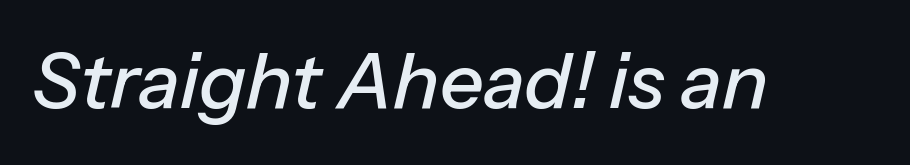
{"italic": "yes", "lean": "right", "slant_degrees": 13, "width": "normal", "stroke_contrast": "low", "x_height": "medium", "monospaced": "no", "underline": "no", "letter_spacing": "normal", "letter_spacing_em": 0.0, "glyph_px": 77}
